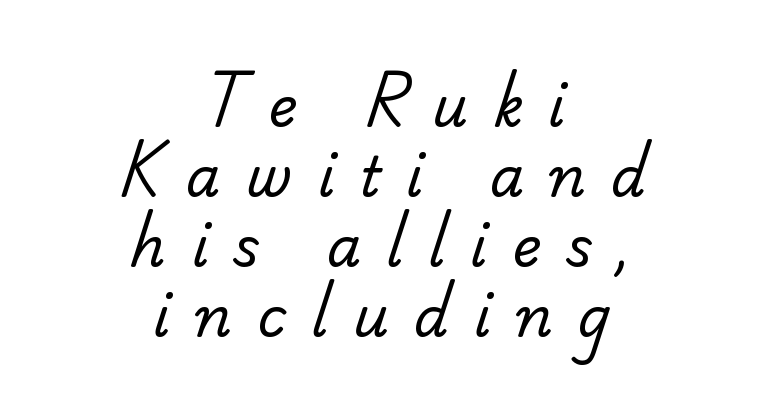
Characters follow at a spacing far wider than the type designer built in. The compositor balanced each line on the midline. Normally led — the rows are evenly, conventionally spaced. Letters rest on an invisible, unmarked baseline. Varying glyph widths throughout — classic text-font behaviour. Classification — sans serif.
